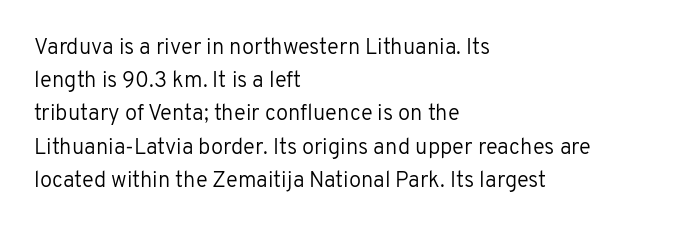
Tall strokes in this sample are plumb rather than angled. Weight: regular or lighter. Tracking value appears to be zero — textbook default spacing. The passage shown stacks its lines at a standard gap. The lines in this sample share a left origin and differ only in where they stop. Anything drawn beneath the words? Only blank space.
